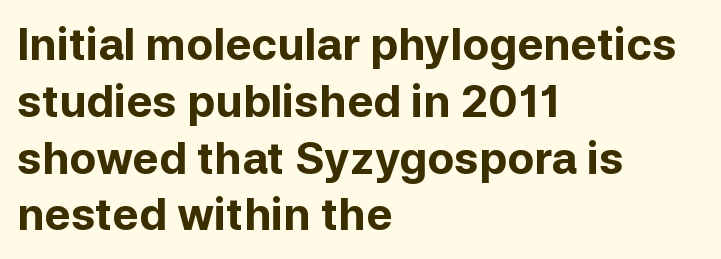
Q: Is the text bold? A: Yes.
Q: Is the text italic (slanted)? A: No, it is upright.
Q: Is the typeface a serif or a sans-serif typeface? A: Sans-serif.
Q: Is the text underlined? A: No.
Q: How is the paragraph aligned? A: Left-aligned.
Q: Is the spacing between letters normal or unusually wide? A: Normal.
Q: Is the spacing between lines tight, normal or loose? A: Normal.
Q: Width (condensed, normal, or wide)? A: Normal.
Q: Stroke contrast? A: Low.
Q: x-height? A: Medium.
Q: Monospaced? A: No.
